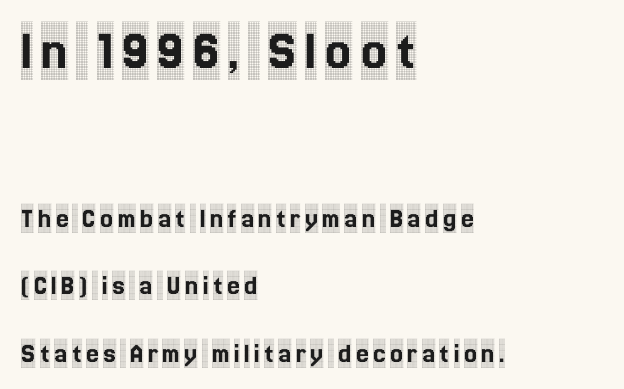
Every row of glyphs begins at an identical x-position on the left. Vertically, the passage feels expansive, rows floating well apart. Reading top to bottom, the characters get smaller at the block break. Type without underlining.
